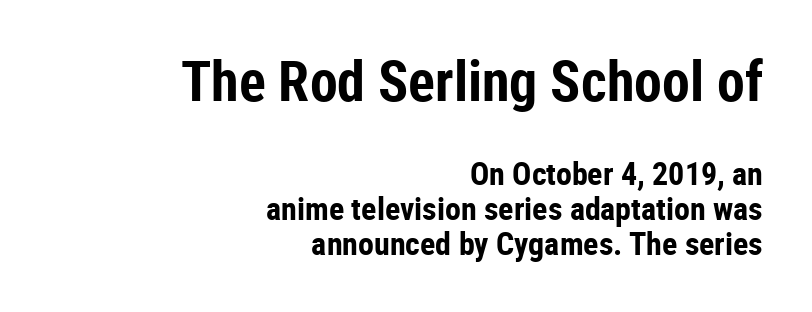
Q: Is the text bold? A: Yes.
Q: Is the text italic (slanted)? A: No, it is upright.
Q: Is the typeface a serif or a sans-serif typeface? A: Sans-serif.
Q: Is the text underlined? A: No.
Q: How is the paragraph aligned? A: Right-aligned.
Q: Is the spacing between letters normal or unusually wide? A: Normal.
Q: Is the spacing between lines tight, normal or loose? A: Tight.
Q: Which block of text is set in a larger size, the first (top) or the second (bottom)? A: The first (top) one.
Q: Width (condensed, normal, or wide)? A: Condensed.
Q: Stroke contrast? A: Low.
Q: x-height? A: Medium.
Q: Monospaced? A: No.
